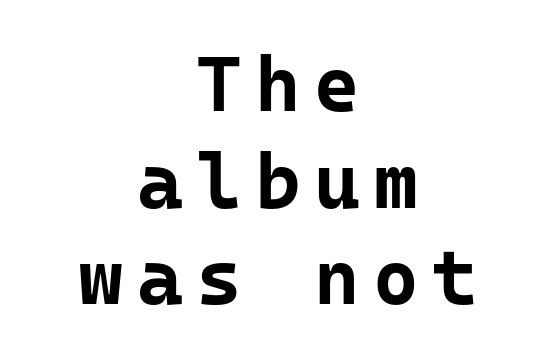
Q: Is the text bold? A: Yes.
Q: Is the text italic (slanted)? A: No, it is upright.
Q: Is the typeface a serif or a sans-serif typeface? A: Sans-serif.
Q: Is the text underlined? A: No.
Q: How is the paragraph aligned? A: Centered.
Q: Width (condensed, normal, or wide)? A: Normal.
Q: Stroke contrast? A: Low.
Q: x-height? A: Medium.
Q: Monospaced? A: Yes.
